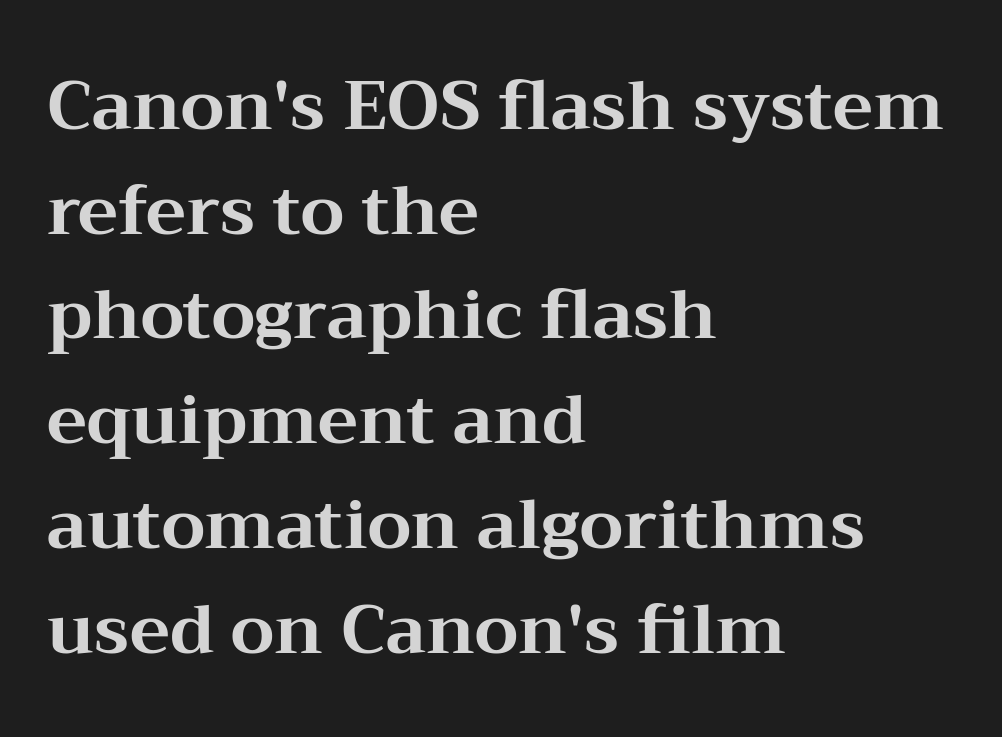
The image shows 68 px bold, wide serif type, upright; set left-aligned, normal line spacing (1.54x), normal letter spacing, not underlined; medium stroke contrast and a medium x-height.
